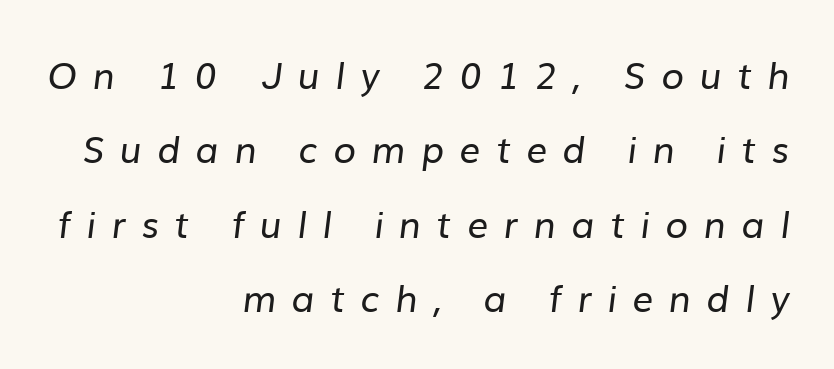
Q: Is the text bold? A: No.
Q: Is the typeface a serif or a sans-serif typeface? A: Sans-serif.
Q: Is the text underlined? A: No.
Q: How is the paragraph aligned? A: Right-aligned.
Q: Is the spacing between letters normal or unusually wide? A: Unusually wide.
Q: Is the spacing between lines tight, normal or loose? A: Loose.
Q: Width (condensed, normal, or wide)? A: Normal.
Q: Stroke contrast? A: Low.
Q: x-height? A: Medium.
Q: Monospaced? A: No.
